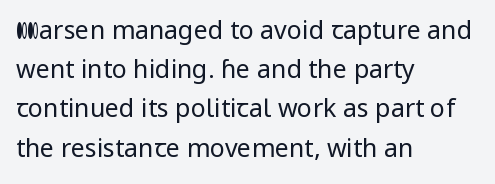
Q: Is the text bold? A: No.
Q: Is the text italic (slanted)? A: No, it is upright.
Q: Is the text underlined? A: No.
Q: How is the paragraph aligned? A: Left-aligned.
Q: Is the spacing between letters normal or unusually wide? A: Normal.
Q: Is the spacing between lines tight, normal or loose? A: Normal.
